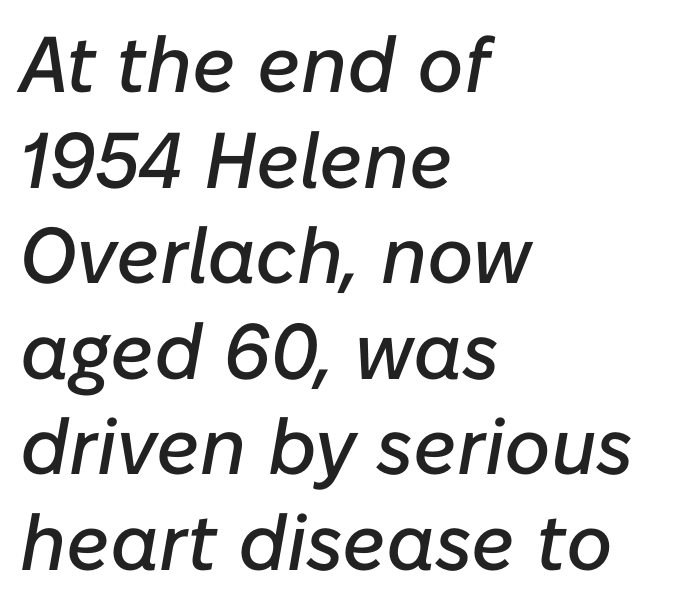
Q: Is the text italic (slanted)? A: Yes, it leans right by about 10 degrees.
Q: Is the text underlined? A: No.
Q: How is the paragraph aligned? A: Left-aligned.
Q: Is the spacing between letters normal or unusually wide? A: Normal.
Q: Width (condensed, normal, or wide)? A: Normal.
Q: Stroke contrast? A: Low.
Q: x-height? A: Medium.
Q: Monospaced? A: No.
